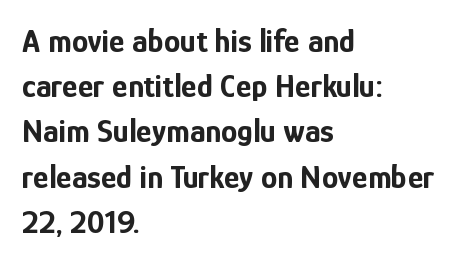
The image shows 33 px bold, condensed sans-serif type, upright; set left-aligned, normal line spacing (1.37x), normal letter spacing, not underlined; low stroke contrast and a medium x-height.
